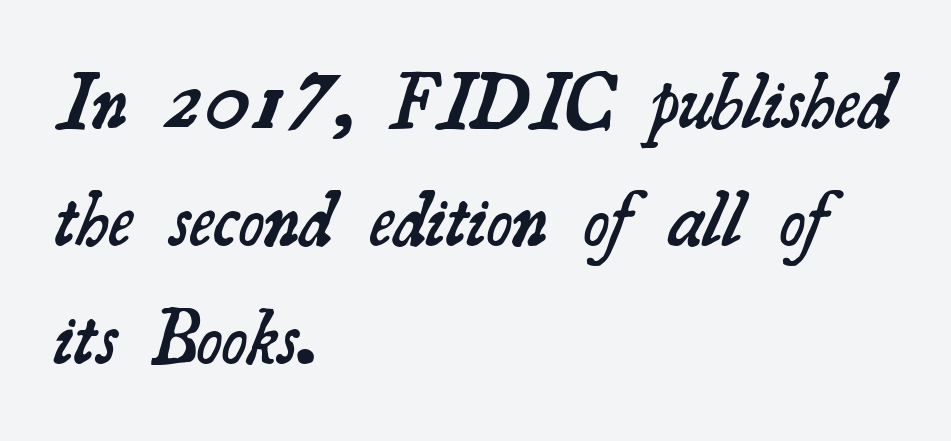
{"serif": "yes", "bold": "semi", "weight": "semibold", "width": "normal", "stroke_contrast": "medium", "x_height": "small", "monospaced": "no", "underline": "no", "align": "left", "line_spacing": "normal", "line_spacing_ratio": 1.51, "letter_spacing": "normal", "letter_spacing_em": 0.0, "glyph_px": 78}
